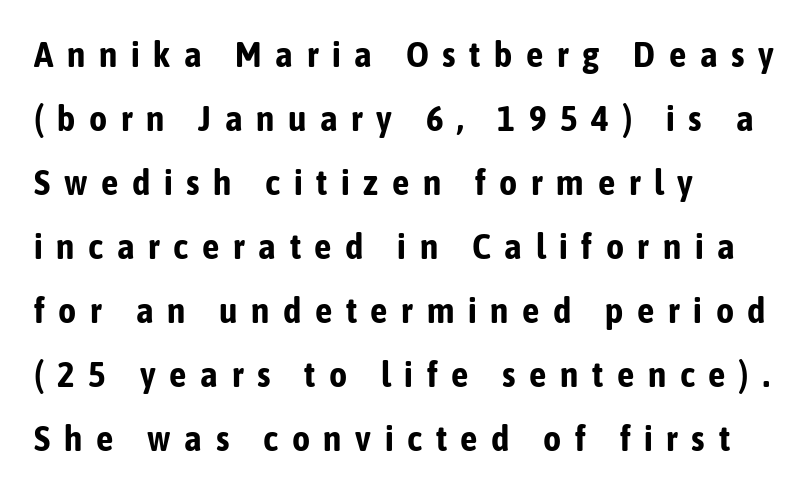
{"serif": "no", "italic": "no", "bold": "yes", "weight": "bold", "width": "condensed", "stroke_contrast": "low", "x_height": "medium", "monospaced": "no", "underline": "no", "align": "left", "line_spacing_ratio": 1.83, "letter_spacing": "wide", "letter_spacing_em": 0.39, "glyph_px": 35}
